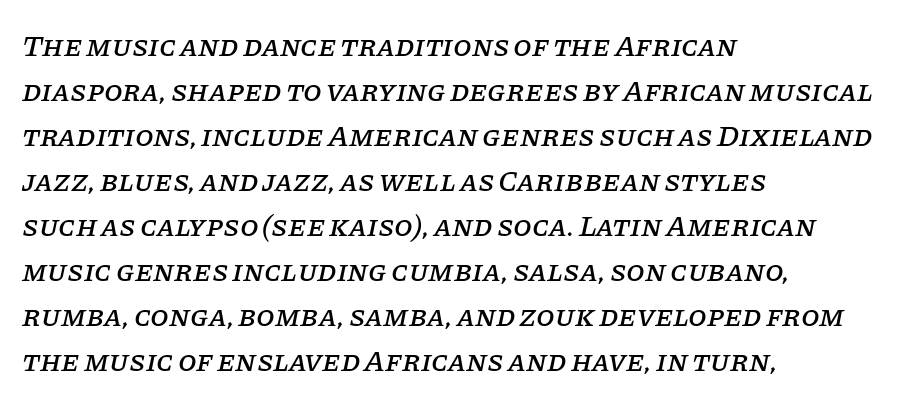
The image shows 30 px serif type, italic (leaning right); set left-aligned, normal line spacing (1.5x), normal letter spacing, not underlined; low stroke contrast and a large x-height.
